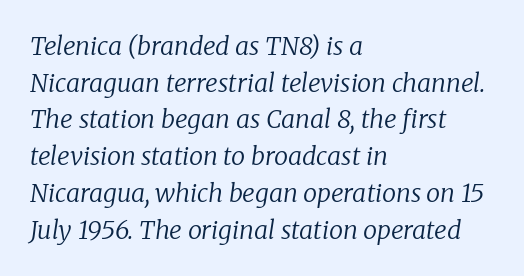
Designer's note — italics engaged. Which margin do the lines hug? The left one — the right edge is uneven. This sample uses plain, unmodified letter spacing. The specimen omits any rule beneath the text block's lines. A quiet, ordinary-to-light weight characterises the typeface.
